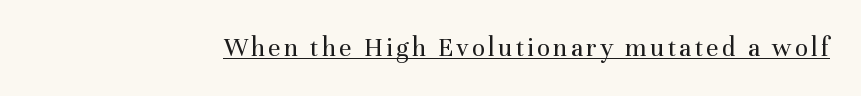
The image shows 27 px text type, upright; set underlined.
